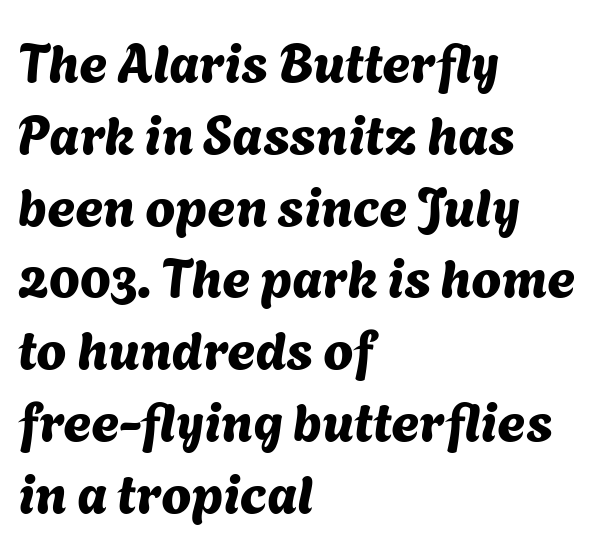
{"serif": "no", "width": "normal", "stroke_contrast": "medium", "x_height": "medium", "monospaced": "no", "underline": "no", "align": "left", "line_spacing": "normal", "line_spacing_ratio": 1.33, "letter_spacing": "normal", "letter_spacing_em": 0.0, "glyph_px": 54}
